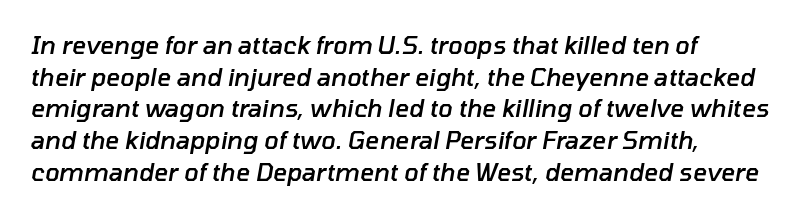
Tracking value appears to be zero — textbook default spacing. A semibold gives these letters moderate extra thickness, short of bold. Compared with a centered layout, this one pins lines to the left instead. The font's italic variant was chosen for this text.
